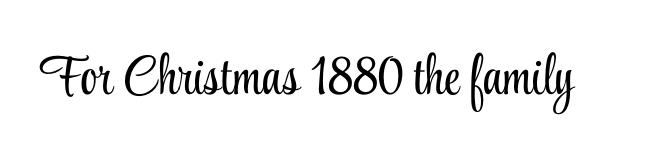
The image shows 55 px light, condensed serif type; set normal letter spacing, not underlined; low stroke contrast and a small x-height.
